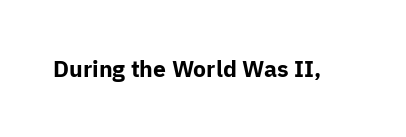
Notice how thick the strokes are: this is what a full bold looks like. In terms of letterspacing, this is plain default setting. The specimen omits any rule beneath the text block's lines. The lettering stays uniformly vertical, giving the passage a roman look.
